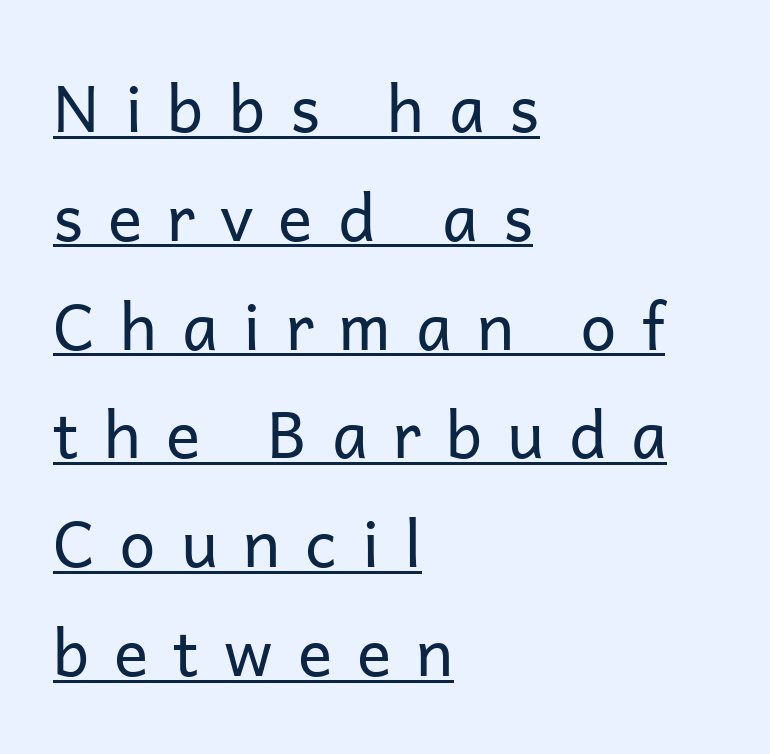
Q: Is the text bold? A: No.
Q: Is the text italic (slanted)? A: No, it is upright.
Q: Is the typeface a serif or a sans-serif typeface? A: Sans-serif.
Q: Is the text underlined? A: Yes.
Q: How is the paragraph aligned? A: Left-aligned.
Q: Is the spacing between letters normal or unusually wide? A: Unusually wide.
Q: Is the spacing between lines tight, normal or loose? A: Normal.
Q: Width (condensed, normal, or wide)? A: Normal.
Q: Stroke contrast? A: Low.
Q: x-height? A: Medium.
Q: Monospaced? A: No.
